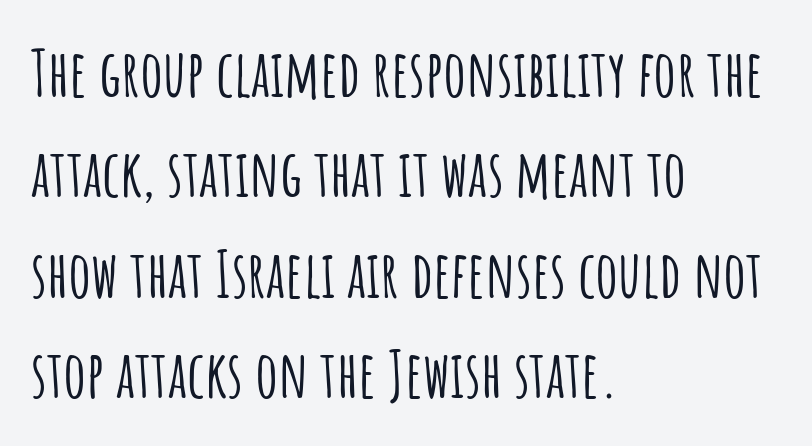
{"serif": "no", "italic": "no", "width": "condensed", "stroke_contrast": "low", "x_height": "large", "monospaced": "no", "underline": "no", "align": "left", "line_spacing": "normal", "line_spacing_ratio": 1.57, "letter_spacing": "normal", "letter_spacing_em": 0.0, "glyph_px": 64}
